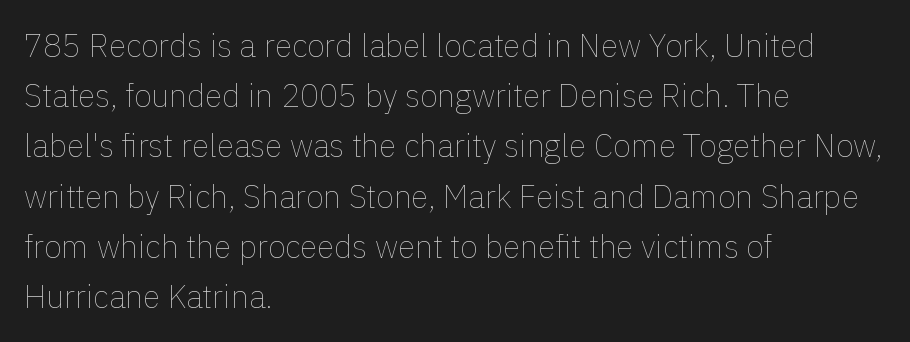
Q: Is the text bold? A: No.
Q: Is the text italic (slanted)? A: No, it is upright.
Q: Is the text underlined? A: No.
Q: How is the paragraph aligned? A: Left-aligned.
Q: Is the spacing between letters normal or unusually wide? A: Normal.
Q: Is the spacing between lines tight, normal or loose? A: Normal.
Q: Width (condensed, normal, or wide)? A: Normal.
Q: x-height? A: Medium.
Q: Monospaced? A: No.
